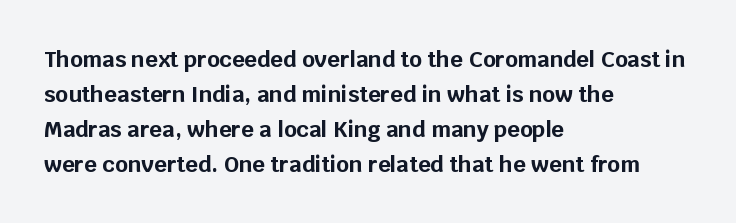
{"italic": "no", "bold": "yes", "underline": "no", "align": "left", "line_spacing": "normal", "line_spacing_ratio": 1.59, "letter_spacing": "normal", "letter_spacing_em": 0.0, "glyph_px": 22}
